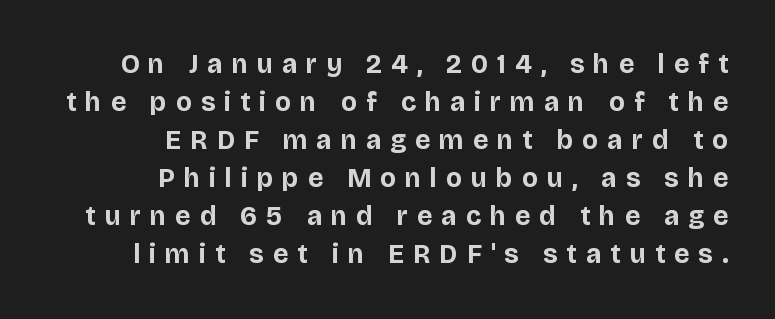
{"italic": "no", "bold": "yes", "underline": "no", "align": "right", "line_spacing": "normal", "line_spacing_ratio": 1.41, "letter_spacing": "wide", "letter_spacing_em": 0.34, "glyph_px": 27}
